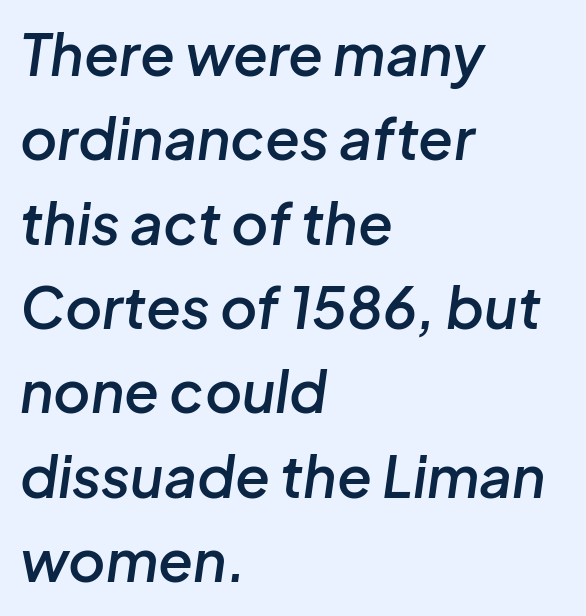
{"italic": "yes", "lean": "right", "slant_degrees": 8, "bold": "semi", "weight": "semibold", "width": "normal", "stroke_contrast": "low", "x_height": "medium", "monospaced": "no", "underline": "no", "align": "left", "line_spacing": "normal", "line_spacing_ratio": 1.48, "letter_spacing": "normal", "letter_spacing_em": 0.0, "glyph_px": 57}
